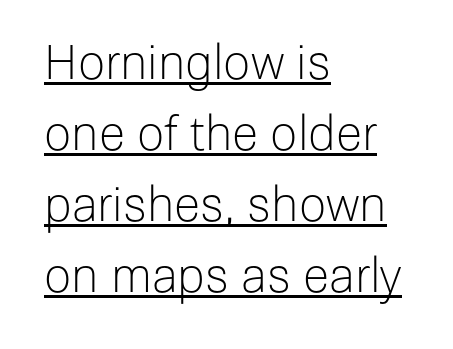
{"serif": "no", "italic": "no", "bold": "no", "weight": "light", "width": "normal", "stroke_contrast": "low", "x_height": "medium", "monospaced": "no", "underline": "yes", "align": "left", "line_spacing": "normal", "line_spacing_ratio": 1.48, "letter_spacing": "normal", "letter_spacing_em": 0.0, "glyph_px": 48}
